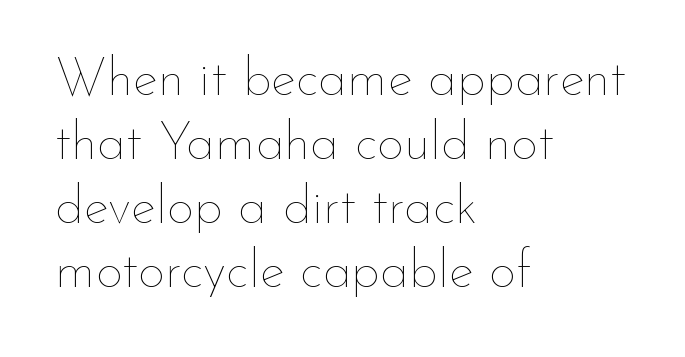
The foot of each line stays bare and open. Notice how the passage keeps a crisp vertical edge on the left only. Tracking here is standard; glyphs follow each other at the usual distance. Note the varied advance widths — an 'i' is clearly narrower than an 'm'. On a weight scale, this lands at 450 or below. Designer's note — italics off, roman on.
